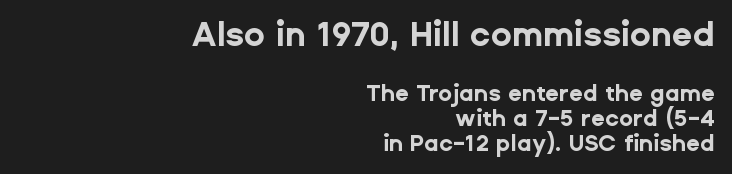
Type size steps down from the first block to the second. Short and long lines alike share a common ending point at right. The letters are bold, with thick, heavy strokes. This is the regular roman posture of the typeface. Serif or sans? Sans — the stroke terminals are bare.
